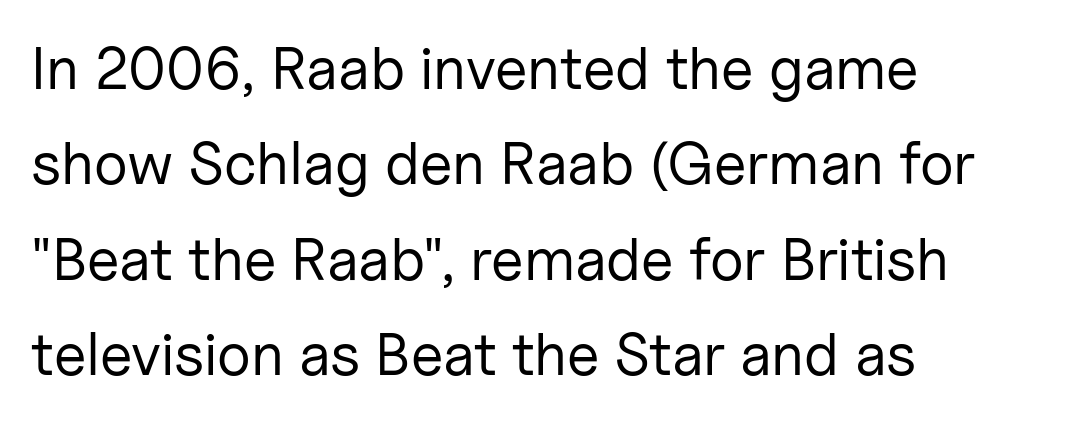
This sample is left-justified, so line endings fall wherever the words run out. Do the characters align in a grid? No, the font is proportional. Each new line begins a customary step beneath the previous one. The typeface chosen for these lines omits serifs. This sample uses plain, unmodified letter spacing. Quick note: underline off.
